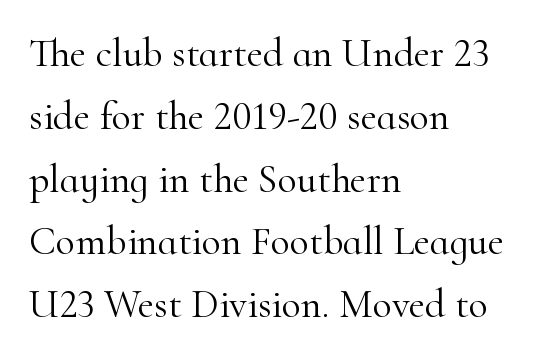
Q: Is the text bold? A: No.
Q: Is the text italic (slanted)? A: No, it is upright.
Q: Is the typeface a serif or a sans-serif typeface? A: Serif.
Q: Is the text underlined? A: No.
Q: How is the paragraph aligned? A: Left-aligned.
Q: Is the spacing between letters normal or unusually wide? A: Normal.
Q: Is the spacing between lines tight, normal or loose? A: Normal.
Q: Width (condensed, normal, or wide)? A: Normal.
Q: Stroke contrast? A: High.
Q: x-height? A: Small.
Q: Monospaced? A: No.
